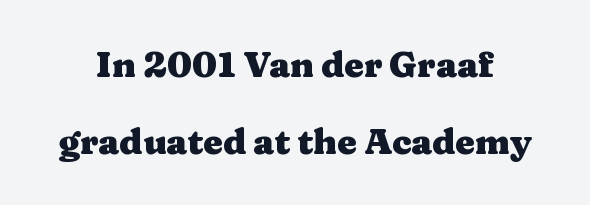
{"serif": "yes", "italic": "no", "bold": "yes", "weight": "heavy", "width": "wide", "stroke_contrast": "medium", "x_height": "medium", "monospaced": "no", "underline": "no", "line_spacing": "loose", "line_spacing_ratio": 2.2, "letter_spacing": "normal", "letter_spacing_em": 0.0, "glyph_px": 35}
